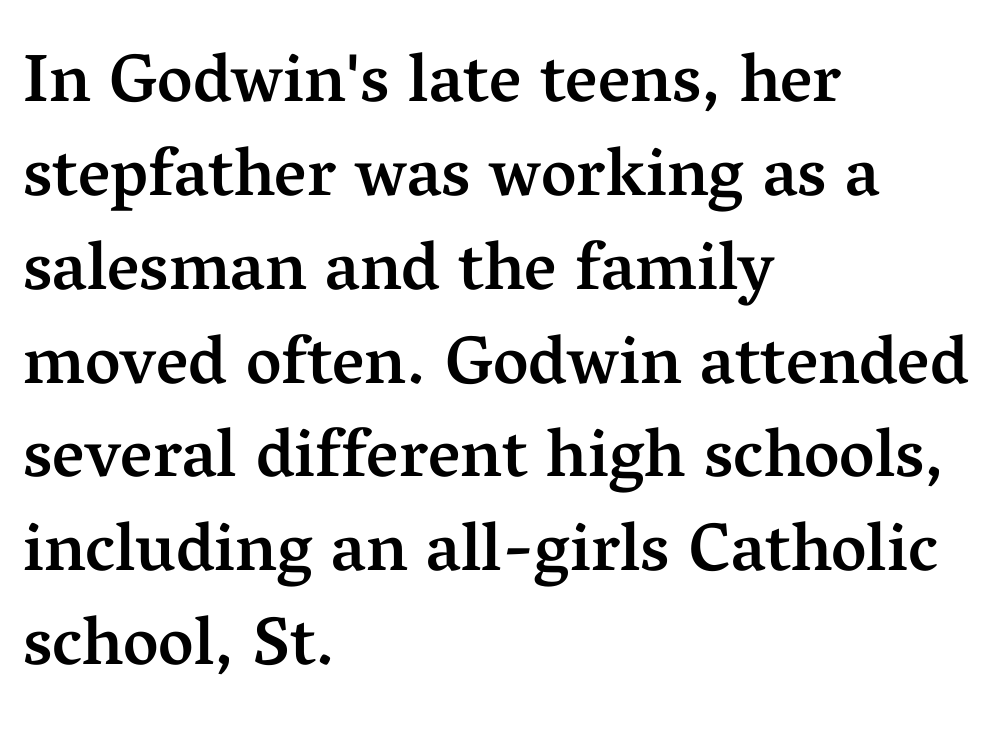
{"serif": "yes", "italic": "no", "bold": "semi", "weight": "semibold", "width": "normal", "stroke_contrast": "medium", "x_height": "medium", "monospaced": "no", "underline": "no", "align": "left", "line_spacing": "normal", "line_spacing_ratio": 1.38, "letter_spacing": "normal", "letter_spacing_em": 0.0, "glyph_px": 68}
